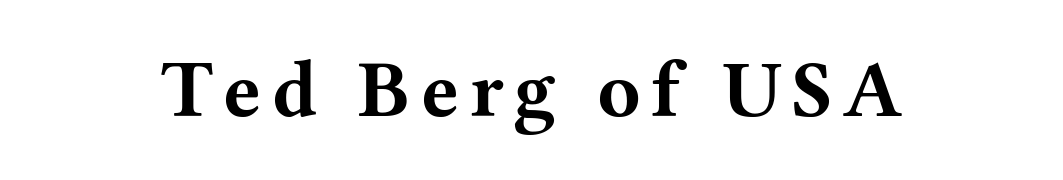
Here the designer chose a conventional face with non-uniform glyph widths. Look at the stroke-to-counter ratio: heavy, a bold. Check under the words: just untouched page. Unlike a clean sans, this face finishes its strokes with serifs.
